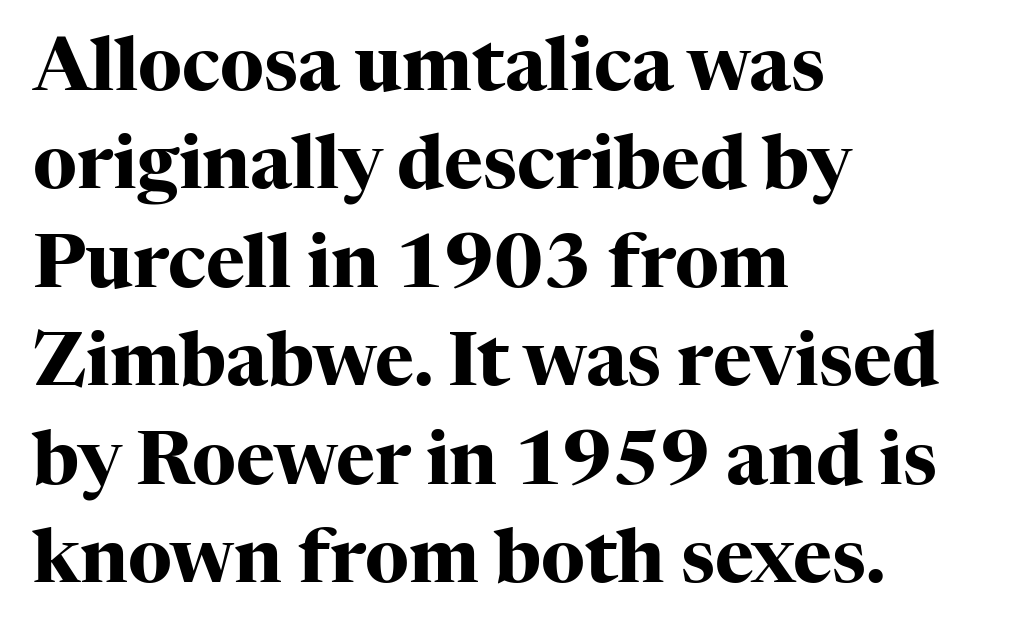
{"serif": "yes", "italic": "no", "bold": "yes", "weight": "heavy", "width": "normal", "stroke_contrast": "high", "x_height": "medium", "monospaced": "no", "underline": "no", "align": "left", "line_spacing": "normal", "line_spacing_ratio": 1.33, "letter_spacing": "normal", "letter_spacing_em": 0.0, "glyph_px": 74}
